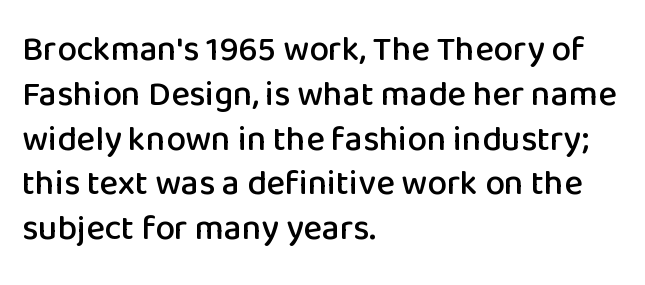
{"serif": "no", "italic": "no", "width": "normal", "stroke_contrast": "low", "x_height": "medium", "monospaced": "no", "underline": "no", "align": "left", "line_spacing": "normal", "line_spacing_ratio": 1.28, "letter_spacing": "normal", "letter_spacing_em": 0.0, "glyph_px": 35}
